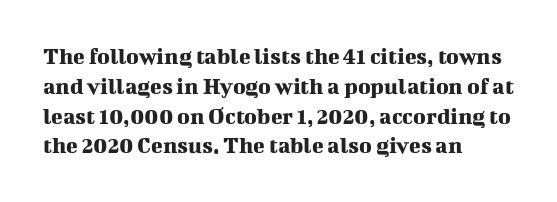
{"italic": "no", "underline": "no", "align": "left", "line_spacing_ratio": 1.24, "letter_spacing": "normal", "letter_spacing_em": 0.0, "glyph_px": 24}
